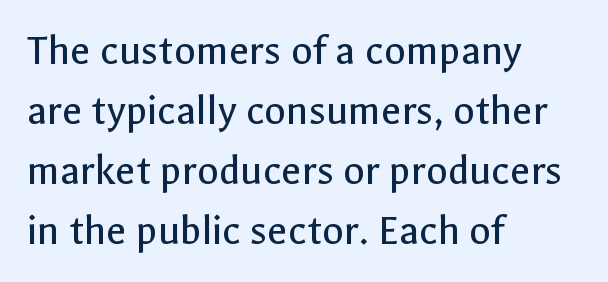
The image shows 44 px regular-weight sans-serif type, upright; set left-aligned, normal line spacing (1.36x), normal letter spacing, not underlined; a medium x-height.
